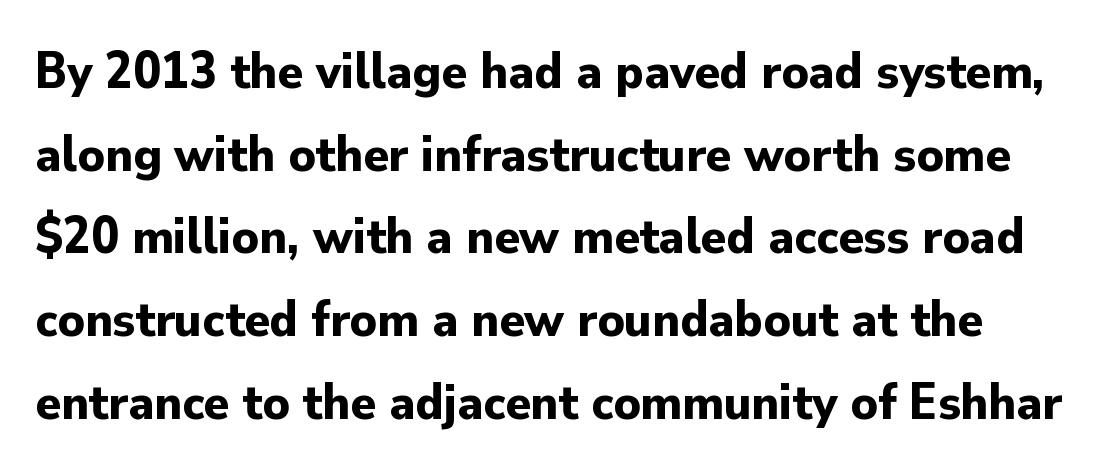
Q: Is the text bold? A: Yes.
Q: Is the text italic (slanted)? A: No, it is upright.
Q: Is the typeface a serif or a sans-serif typeface? A: Sans-serif.
Q: Is the text underlined? A: No.
Q: Is the spacing between letters normal or unusually wide? A: Normal.
Q: Is the spacing between lines tight, normal or loose? A: Normal.
Q: Width (condensed, normal, or wide)? A: Normal.
Q: Stroke contrast? A: Low.
Q: x-height? A: Small.
Q: Monospaced? A: No.
